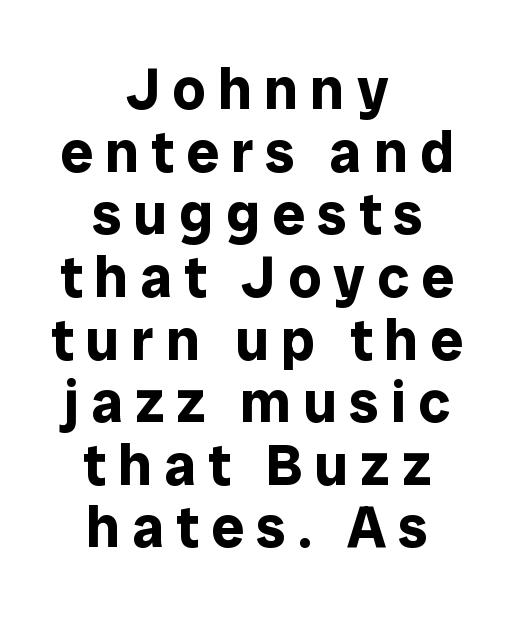
The image shows 58 px bold sans-serif type, upright; set centered, tight line spacing (1.08x), unusually wide letter spacing (+0.21 em), not underlined; low stroke contrast and a medium x-height.
